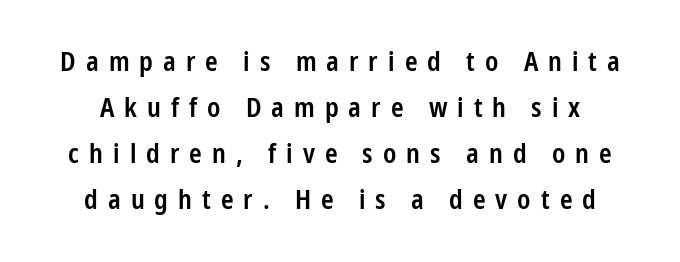
Q: Is the text bold? A: Semi-bold.
Q: Is the text italic (slanted)? A: No, it is upright.
Q: Is the text underlined? A: No.
Q: Is the spacing between letters normal or unusually wide? A: Unusually wide.
Q: Is the spacing between lines tight, normal or loose? A: Normal.
